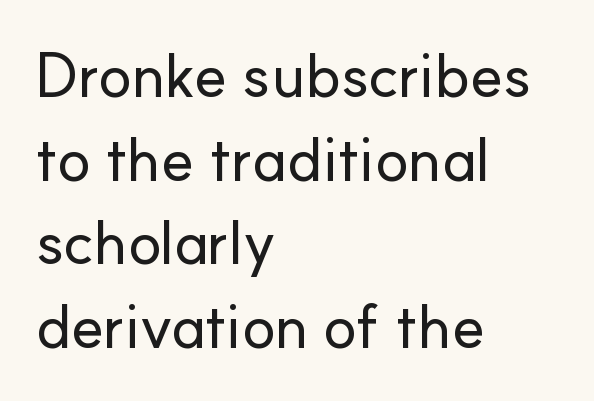
Q: Is the text italic (slanted)? A: No, it is upright.
Q: Is the typeface a serif or a sans-serif typeface? A: Sans-serif.
Q: Is the text underlined? A: No.
Q: How is the paragraph aligned? A: Left-aligned.
Q: Is the spacing between letters normal or unusually wide? A: Normal.
Q: Is the spacing between lines tight, normal or loose? A: Normal.
Q: Width (condensed, normal, or wide)? A: Normal.
Q: Stroke contrast? A: Low.
Q: x-height? A: Small.
Q: Monospaced? A: No.
